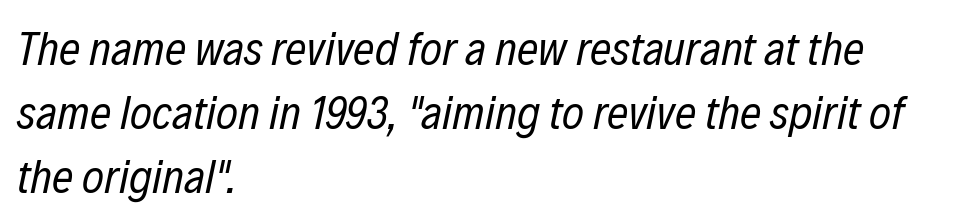
Q: Is the text bold? A: No.
Q: Is the text italic (slanted)? A: Yes, it leans right by about 12 degrees.
Q: Is the text underlined? A: No.
Q: How is the paragraph aligned? A: Left-aligned.
Q: Is the spacing between letters normal or unusually wide? A: Normal.
Q: Is the spacing between lines tight, normal or loose? A: Normal.
Q: Width (condensed, normal, or wide)? A: Condensed.
Q: Stroke contrast? A: Low.
Q: x-height? A: Medium.
Q: Monospaced? A: No.
